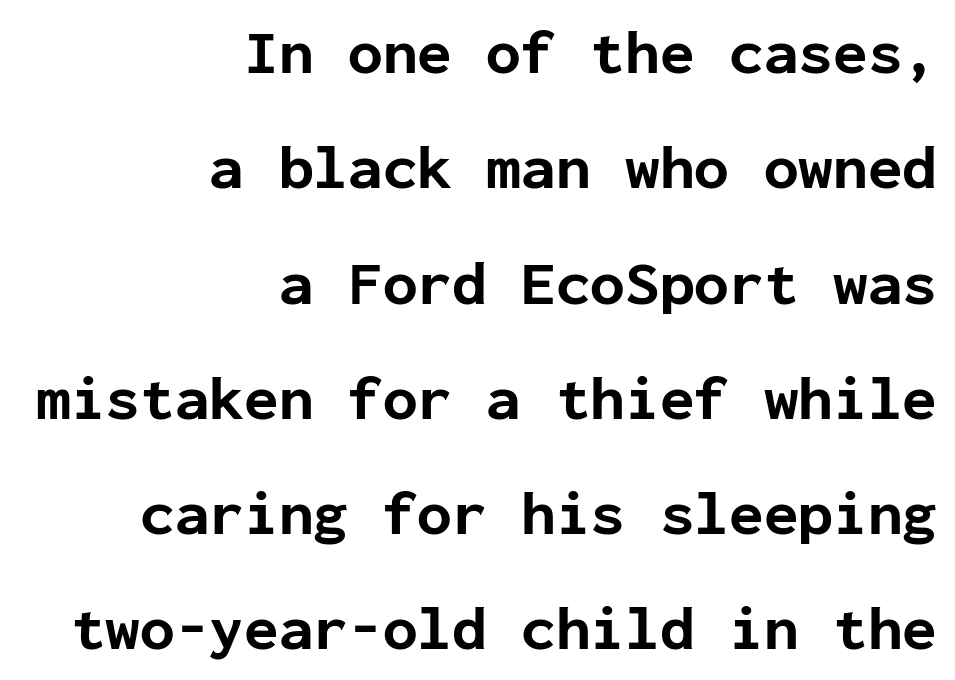
The image shows 63 px bold sans-serif type, upright, monospaced; set right-aligned, line spacing 1.83x, normal letter spacing, not underlined; low stroke contrast and a medium x-height.
